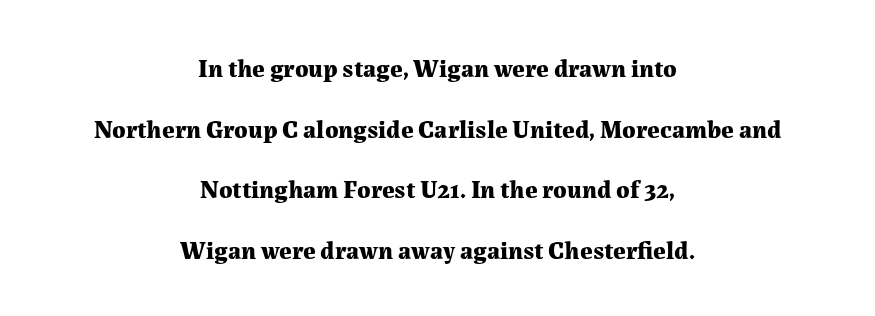
The image shows 25 px bold type, upright; set centered, loose line spacing (2.43x), normal letter spacing, not underlined.
